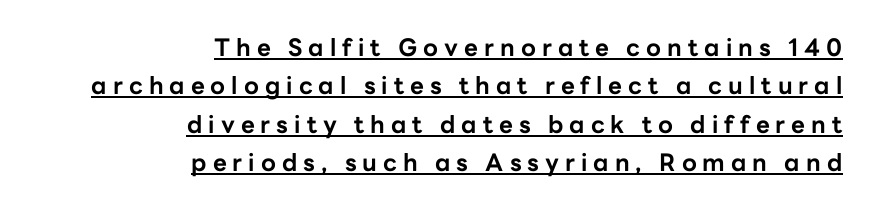
{"italic": "no", "bold": "yes", "underline": "yes", "align": "right", "line_spacing": "normal", "line_spacing_ratio": 1.6, "letter_spacing": "wide", "letter_spacing_em": 0.25, "glyph_px": 24}
